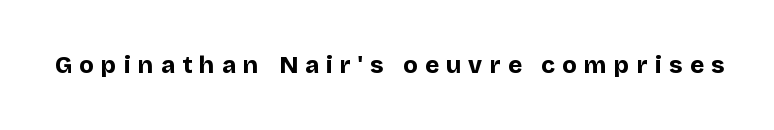
The image shows 24 px bold type, upright; set unusually wide letter spacing (+0.3 em), not underlined.
